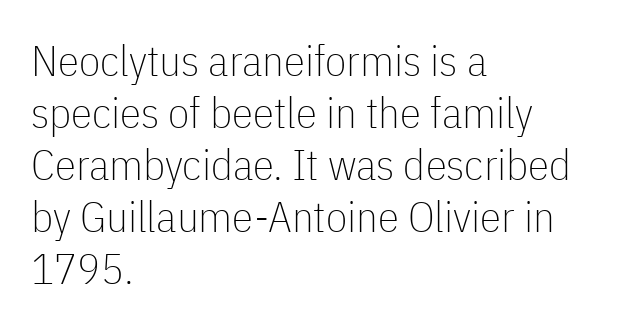
The image shows 43 px thin, condensed sans-serif type, upright; set left-aligned, line spacing 1.21x, normal letter spacing, not underlined; low stroke contrast and a medium x-height.
